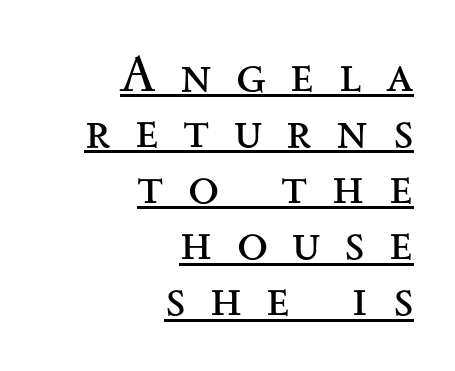
Q: Is the text bold? A: No.
Q: Is the text italic (slanted)? A: No, it is upright.
Q: Is the typeface a serif or a sans-serif typeface? A: Serif.
Q: Is the text underlined? A: Yes.
Q: How is the paragraph aligned? A: Right-aligned.
Q: Is the spacing between letters normal or unusually wide? A: Unusually wide.
Q: Is the spacing between lines tight, normal or loose? A: Tight.
Q: Width (condensed, normal, or wide)? A: Wide.
Q: Stroke contrast? A: Medium.
Q: x-height? A: Small.
Q: Monospaced? A: No.
